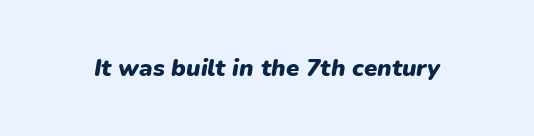
{"italic": "yes", "lean": "right", "slant_degrees": 9, "bold": "yes", "underline": "no", "letter_spacing": "normal", "letter_spacing_em": 0.0, "glyph_px": 24}
